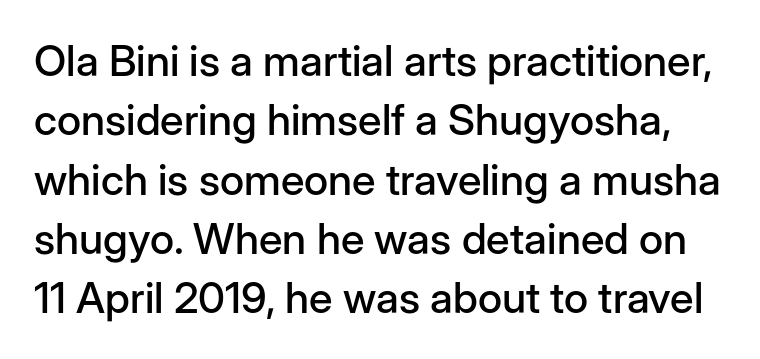
A clean baseline with only descenders dipping below it. Is this a fixed-width face? No — the glyphs have proportional, varying widths. Caption: standard tracking, unaltered. The line-height multiplier appears to be the usual default. These lines are composed in type without serifs. Posture: straight, roman, zero tilt.
